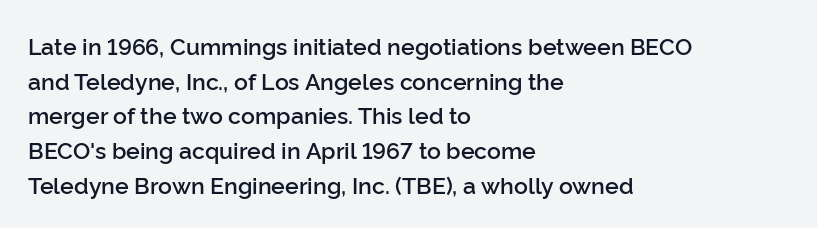
{"italic": "no", "bold": "semi", "underline": "no", "align": "left", "line_spacing": "normal", "line_spacing_ratio": 1.51, "letter_spacing": "normal", "letter_spacing_em": 0.0, "glyph_px": 23}
